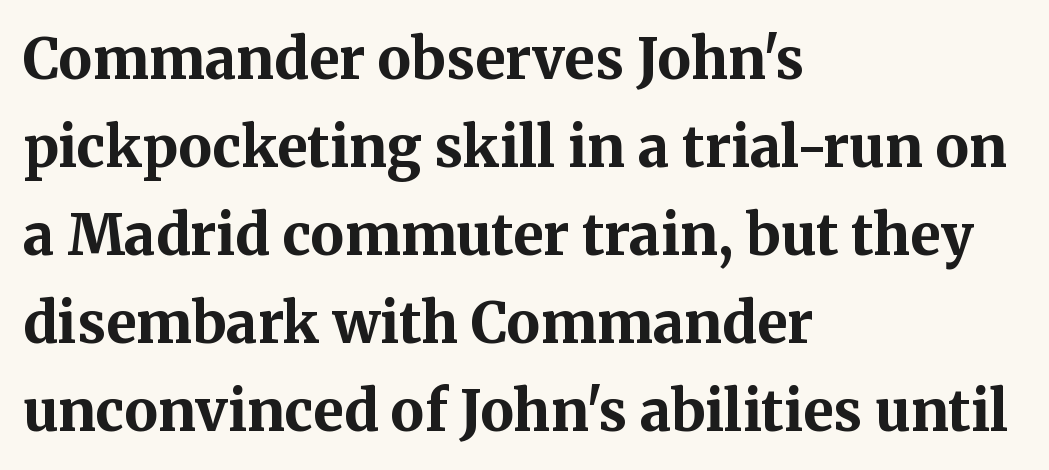
The image shows 56 px bold serif type, upright; set left-aligned, normal line spacing (1.57x), normal letter spacing, not underlined; medium stroke contrast and a medium x-height.
